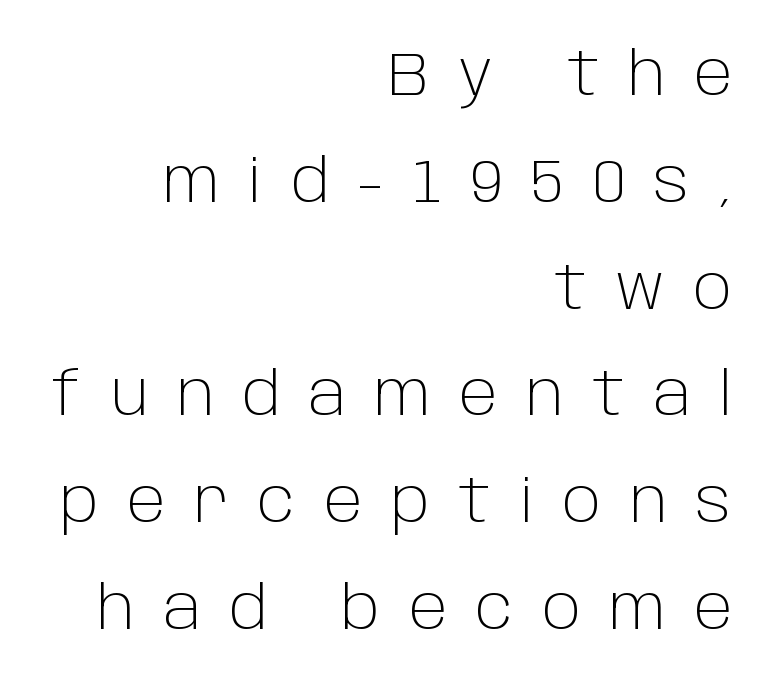
Q: Is the text bold? A: No.
Q: Is the text italic (slanted)? A: No, it is upright.
Q: Is the typeface a serif or a sans-serif typeface? A: Sans-serif.
Q: Is the text underlined? A: No.
Q: How is the paragraph aligned? A: Right-aligned.
Q: Is the spacing between letters normal or unusually wide? A: Unusually wide.
Q: Width (condensed, normal, or wide)? A: Normal.
Q: Stroke contrast? A: Low.
Q: x-height? A: Large.
Q: Monospaced? A: No.
